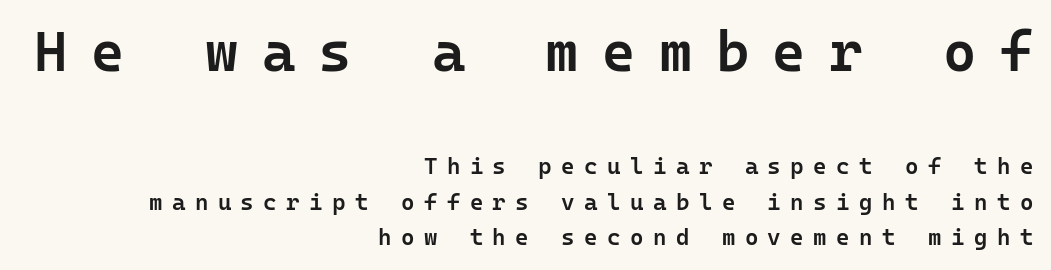
The image shows 57 px semibold sans-serif type, upright, monospaced; set right-aligned, normal line spacing (1.55x), unusually wide letter spacing (+0.41 em), not underlined; the first (top) block is 2.48x larger; low stroke contrast and a medium x-height.
